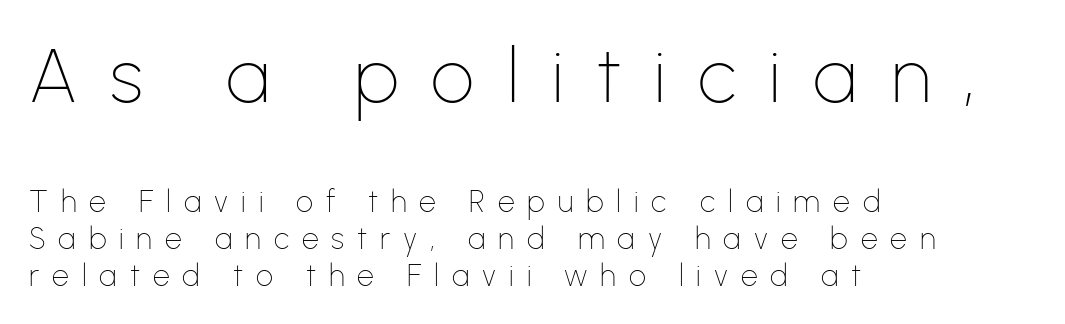
A sans-serif font was chosen for this passage. Left-aligned paragraph, ragged on the right. The tracking jumps out immediately: characters are airy and widely separated. Do the letters lean? They stand straight. You get the large type first, then a drop to smaller type. Each letter keeps its own natural width here, so spacing adapts to shape.
